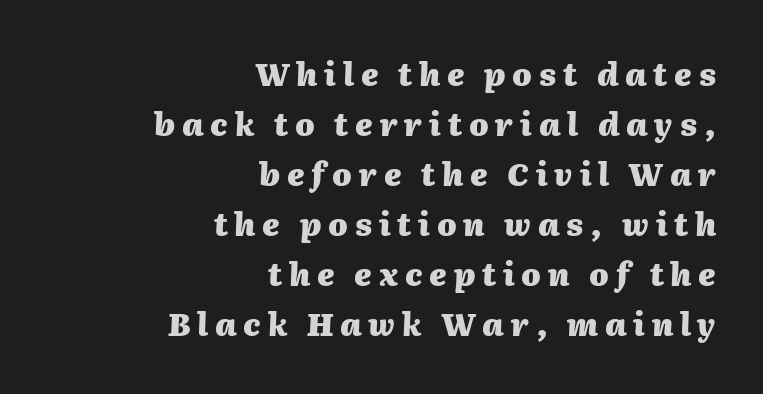
{"italic": "yes", "lean": "right", "slant_degrees": 2, "bold": "yes", "weight": "heavy", "width": "normal", "stroke_contrast": "medium", "x_height": "medium", "monospaced": "no", "underline": "no", "align": "right", "line_spacing": "normal", "line_spacing_ratio": 1.61, "letter_spacing": "wide", "letter_spacing_em": 0.22, "glyph_px": 31}
